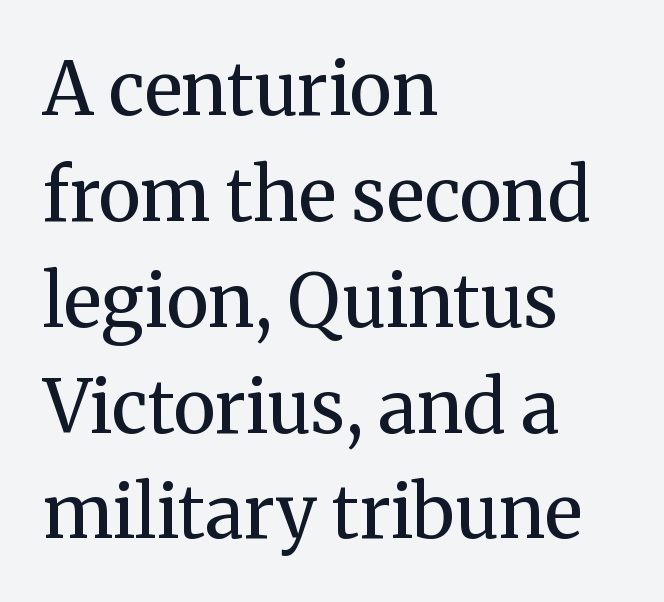
{"serif": "yes", "italic": "no", "bold": "no", "weight": "regular", "width": "normal", "stroke_contrast": "medium", "x_height": "medium", "monospaced": "no", "underline": "no", "align": "left", "line_spacing": "normal", "line_spacing_ratio": 1.45, "letter_spacing": "normal", "letter_spacing_em": 0.0, "glyph_px": 73}
